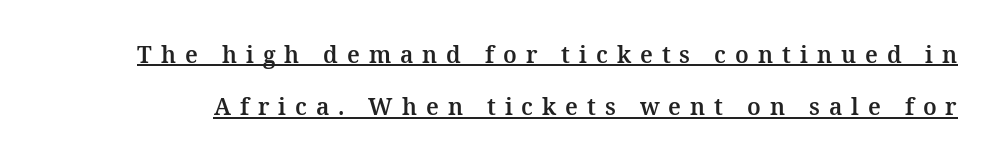
Display-style spreading of the glyphs; the letterfit is very open. The specimen reads as upright at a glance. Reading down the column, the eye jumps a long way to each next line. Quick note: underline on.
